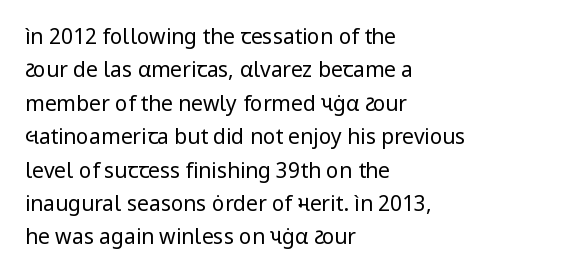
Q: Is the text bold? A: No.
Q: Is the text italic (slanted)? A: No, it is upright.
Q: Is the text underlined? A: No.
Q: How is the paragraph aligned? A: Left-aligned.
Q: Is the spacing between letters normal or unusually wide? A: Normal.
Q: Is the spacing between lines tight, normal or loose? A: Normal.
